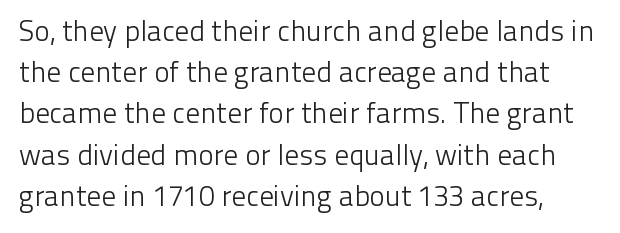
Q: Is the text bold? A: No.
Q: Is the text italic (slanted)? A: No, it is upright.
Q: Is the typeface a serif or a sans-serif typeface? A: Sans-serif.
Q: Is the text underlined? A: No.
Q: Is the spacing between letters normal or unusually wide? A: Normal.
Q: Is the spacing between lines tight, normal or loose? A: Normal.
Q: Width (condensed, normal, or wide)? A: Normal.
Q: Stroke contrast? A: Low.
Q: x-height? A: Medium.
Q: Monospaced? A: No.
